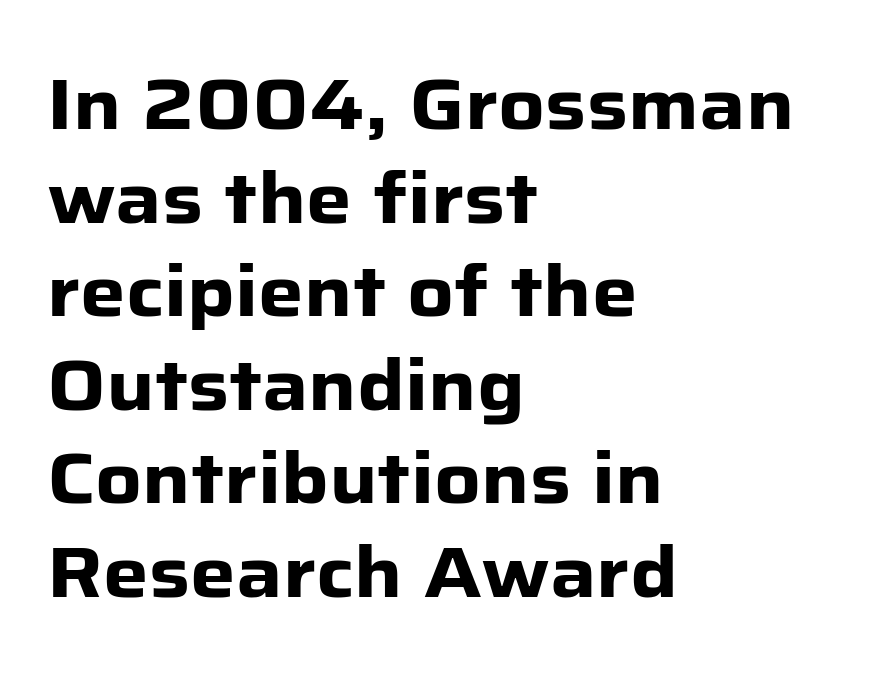
{"serif": "no", "italic": "no", "bold": "yes", "weight": "heavy", "width": "normal", "stroke_contrast": "low", "x_height": "medium", "monospaced": "no", "underline": "no", "align": "left", "line_spacing": "normal", "line_spacing_ratio": 1.3, "letter_spacing": "normal", "letter_spacing_em": 0.0, "glyph_px": 72}
